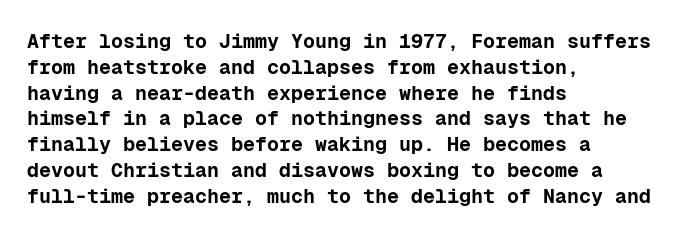
A typesetter would call this zero additional tracking. A classic flush-left, rag-right setting is used for this passage. The letters stand upright; this is a roman face. The glyphs are unaccompanied by any horizontal stroke below them. Line spacing here is normal.
